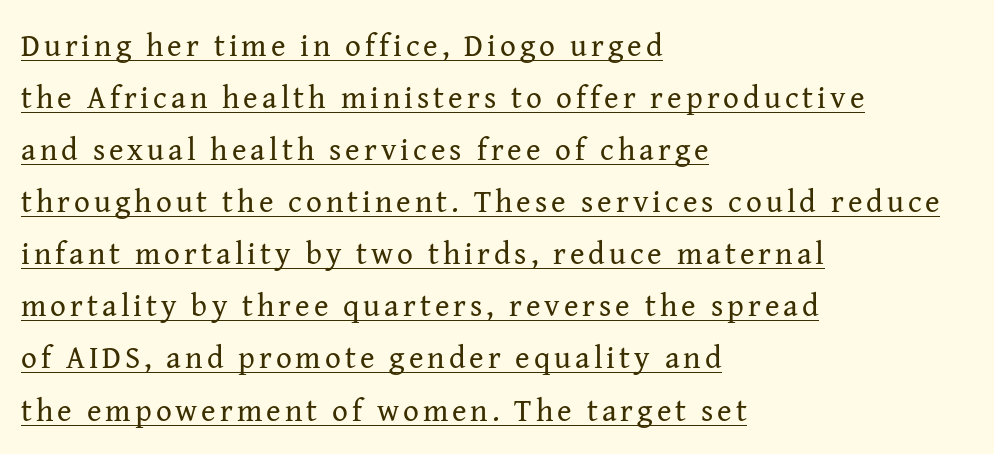
Do the letters lean? They stand straight. The space between consecutive lines is moderate. Each letter keeps its own natural width here, so spacing adapts to shape. Caption: face not bold, strokes unweighted. The characters display serif detailing at their extremities. The typesetter chose a ragged-right arrangement here.
